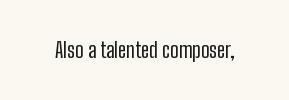
The passage shown is not underscored anywhere. The font's upright variant was chosen for this text. Stems here are at most as thick as an everyday book face. Observe the ordinary spacing: letters are neighbours, not strangers.
